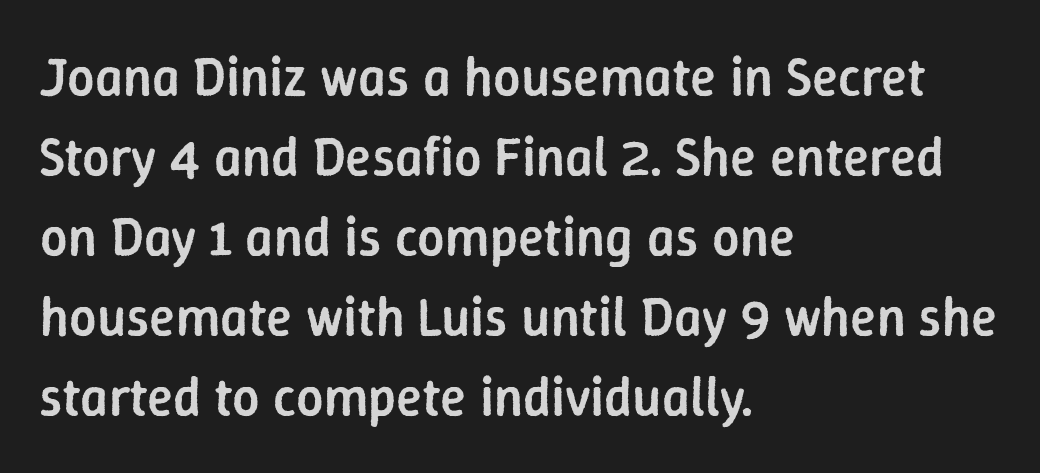
{"serif": "no", "italic": "no", "bold": "semi", "weight": "semibold", "width": "normal", "stroke_contrast": "low", "x_height": "medium", "monospaced": "no", "underline": "no", "align": "left", "line_spacing": "normal", "line_spacing_ratio": 1.48, "letter_spacing": "normal", "letter_spacing_em": 0.0, "glyph_px": 54}
